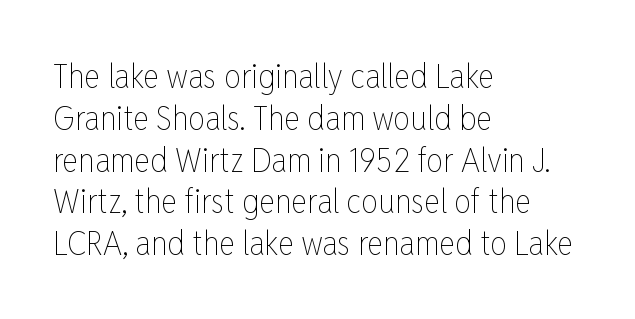
The image shows 34 px thin, condensed type, upright; set left-aligned, line spacing 1.23x, normal letter spacing, not underlined; low stroke contrast and a medium x-height.
